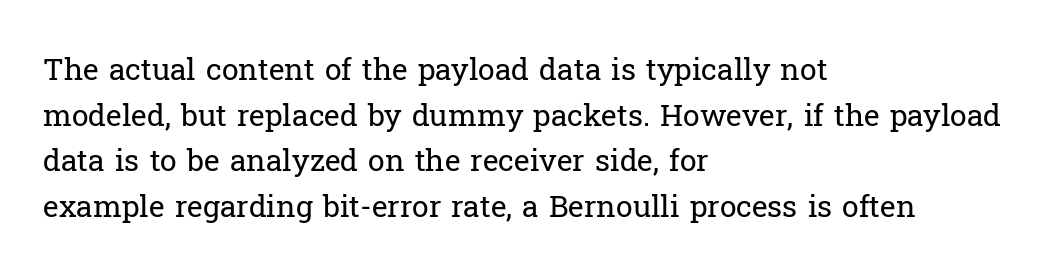
{"serif": "yes", "italic": "no", "bold": "no", "weight": "regular", "width": "normal", "stroke_contrast": "low", "x_height": "medium", "monospaced": "no", "underline": "no", "align": "left", "line_spacing": "normal", "line_spacing_ratio": 1.52, "letter_spacing": "normal", "letter_spacing_em": 0.0, "glyph_px": 30}
